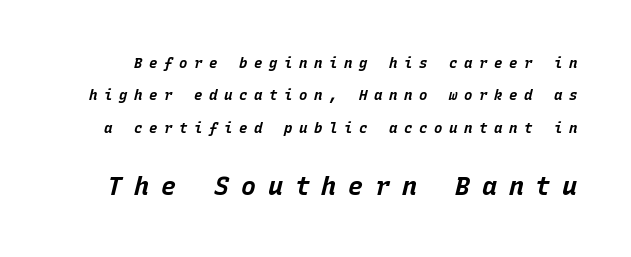
Q: Is the text bold? A: Yes.
Q: Is the text italic (slanted)? A: Yes, it leans right by about 15 degrees.
Q: Is the text underlined? A: No.
Q: Is the spacing between letters normal or unusually wide? A: Unusually wide.
Q: Is the spacing between lines tight, normal or loose? A: Loose.
Q: Which block of text is set in a larger size, the first (top) or the second (bottom)? A: The second (bottom) one.
